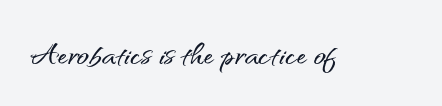
Spacing between characters is what you'd get straight out of the box. Decoration check: the copy has no underline. This is sans-serif lettering, the kind often seen on screens and signage. Note the varied advance widths — an 'i' is clearly narrower than an 'm'.
